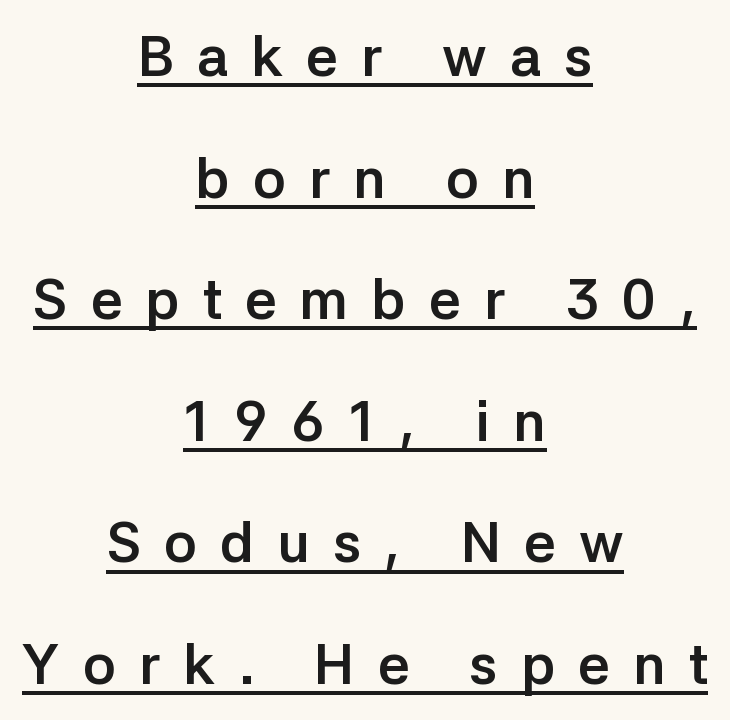
Short note: letters widely spaced. Notice how thick the strokes are: this is what a full bold looks like. The typesetter has applied underlining to the passage shown. Proportional: the letters do not fall into vertical columns. No italicization has been applied; the sample stays upright. The font family rendered here belongs to the sans-serif group.
